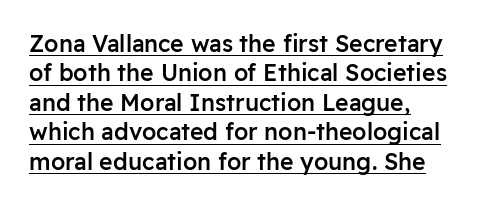
{"italic": "no", "bold": "semi", "underline": "yes", "align": "left", "line_spacing": "normal", "line_spacing_ratio": 1.28, "letter_spacing": "normal", "letter_spacing_em": 0.0, "glyph_px": 23}
